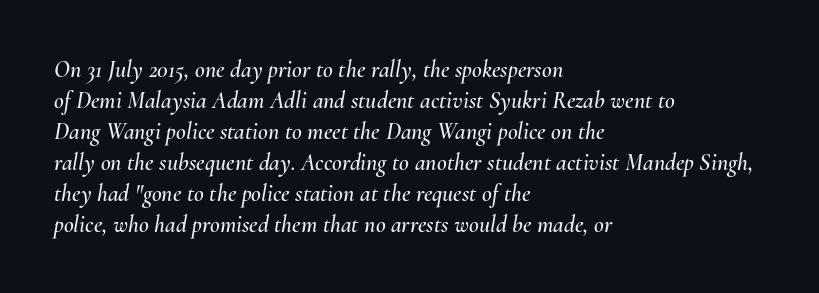
Q: Is the text italic (slanted)? A: Yes, it leans right by about 10 degrees.
Q: Is the text underlined? A: No.
Q: How is the paragraph aligned? A: Left-aligned.
Q: Is the spacing between letters normal or unusually wide? A: Normal.
Q: Is the spacing between lines tight, normal or loose? A: Normal.
